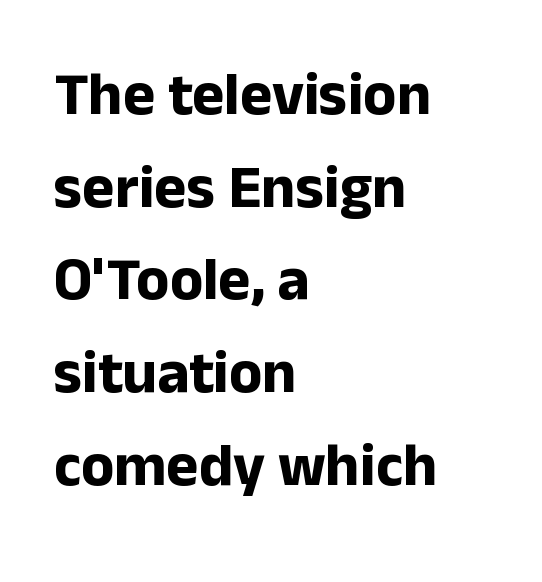
The passage shown is not underscored anywhere. The face used here is rendered with its standard letterfit. Do the characters align in a grid? No, the font is proportional. Leading matches the norm, producing a regular column. The passage shown is typeset with a sans-serif family.
